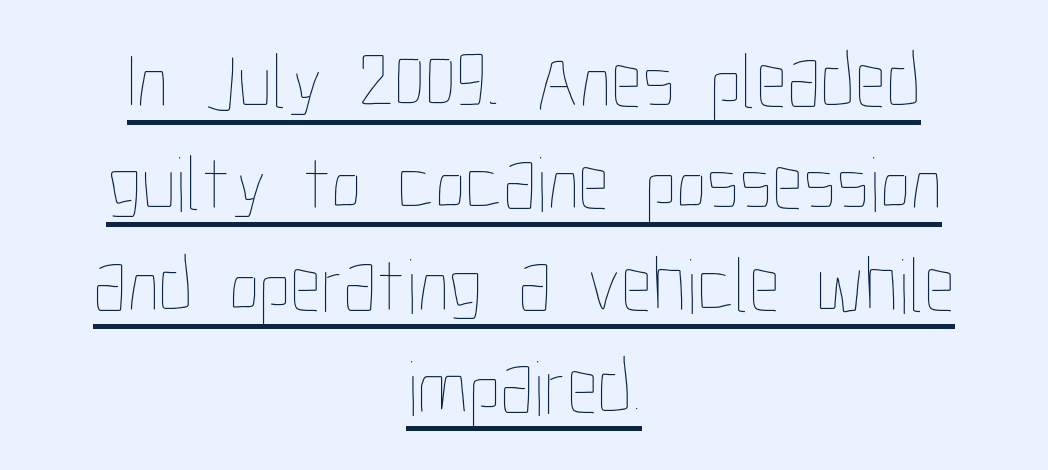
Q: Is the text bold? A: No.
Q: Is the text italic (slanted)? A: No, it is upright.
Q: Is the text underlined? A: Yes.
Q: How is the paragraph aligned? A: Centered.
Q: Is the spacing between letters normal or unusually wide? A: Normal.
Q: Is the spacing between lines tight, normal or loose? A: Normal.
Q: Width (condensed, normal, or wide)? A: Condensed.
Q: Stroke contrast? A: Low.
Q: x-height? A: Medium.
Q: Monospaced? A: No.
